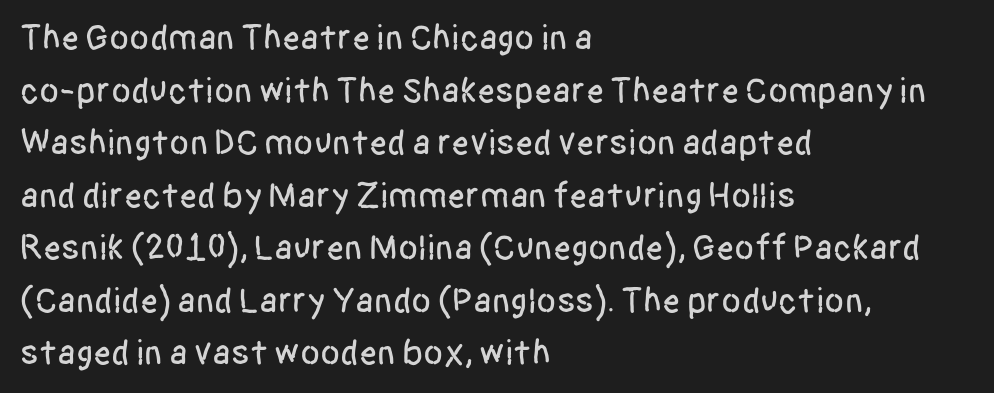
Q: Is the text italic (slanted)? A: No, it is upright.
Q: Is the typeface a serif or a sans-serif typeface? A: Sans-serif.
Q: Is the text underlined? A: No.
Q: How is the paragraph aligned? A: Left-aligned.
Q: Is the spacing between letters normal or unusually wide? A: Normal.
Q: Is the spacing between lines tight, normal or loose? A: Normal.
Q: Width (condensed, normal, or wide)? A: Condensed.
Q: Stroke contrast? A: Low.
Q: x-height? A: Large.
Q: Monospaced? A: No.
